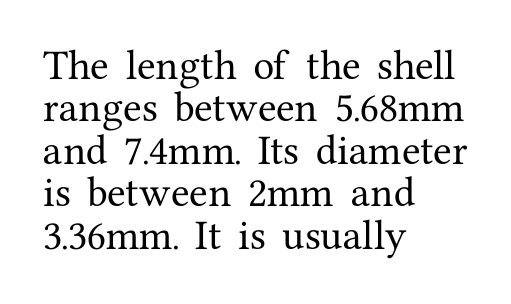
Q: Is the text italic (slanted)? A: No, it is upright.
Q: Is the typeface a serif or a sans-serif typeface? A: Serif.
Q: Is the text underlined? A: No.
Q: How is the paragraph aligned? A: Left-aligned.
Q: Is the spacing between letters normal or unusually wide? A: Normal.
Q: Is the spacing between lines tight, normal or loose? A: Normal.
Q: Width (condensed, normal, or wide)? A: Normal.
Q: Stroke contrast? A: Medium.
Q: x-height? A: Medium.
Q: Monospaced? A: No.
